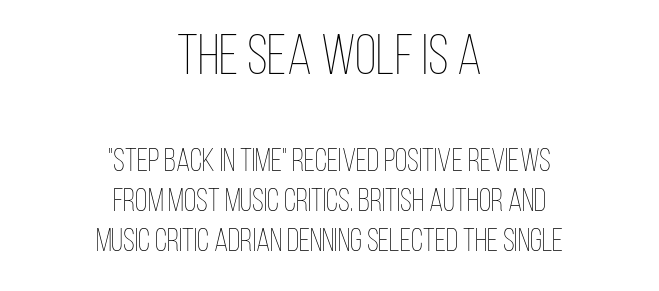
The image shows 56 px thin, condensed type, upright; set centered, normal line spacing (1.25x), normal letter spacing, not underlined; the first (top) block is 1.75x larger; low stroke contrast and a large x-height.
